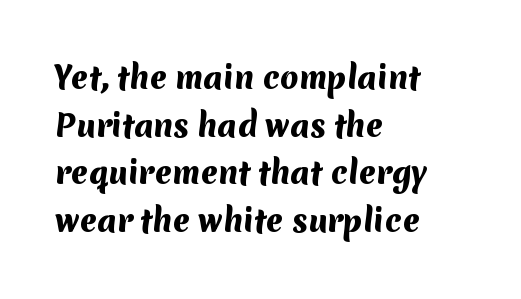
The image shows 30 px heavy sans-serif type; set left-aligned, normal line spacing (1.59x), normal letter spacing, not underlined; medium stroke contrast and a medium x-height.
